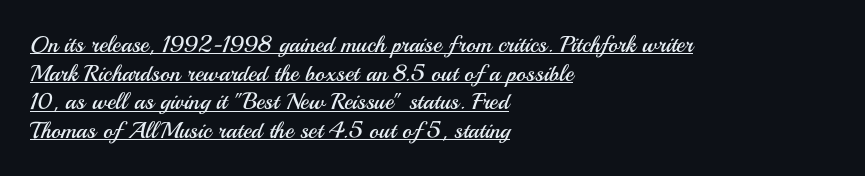
Q: Is the text bold? A: No.
Q: Is the text italic (slanted)? A: Yes.
Q: Is the text underlined? A: Yes.
Q: How is the paragraph aligned? A: Left-aligned.
Q: Is the spacing between letters normal or unusually wide? A: Normal.
Q: Is the spacing between lines tight, normal or loose? A: Normal.
